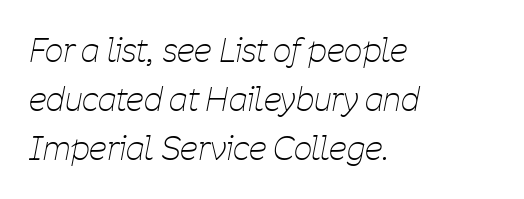
The image shows 32 px thin, condensed type, italic (leaning right); set left-aligned, normal line spacing (1.53x), normal letter spacing, not underlined; low stroke contrast and a medium x-height.
